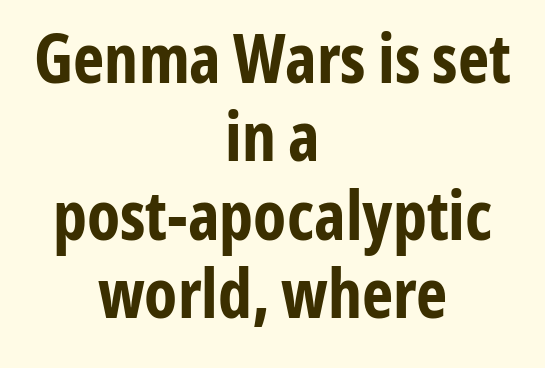
The image shows 67 px bold, condensed sans-serif type, upright; set centered, line spacing 1.17x, normal letter spacing, not underlined; low stroke contrast and a medium x-height.
